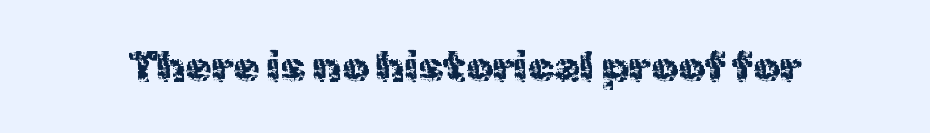
The image shows 42 px sans-serif type, upright; set normal letter spacing, not underlined; a medium x-height.
